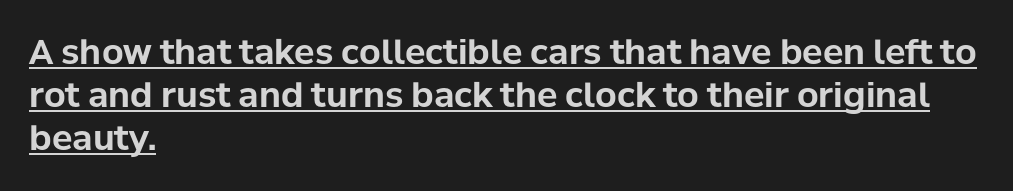
Q: Is the text bold? A: Yes.
Q: Is the text italic (slanted)? A: No, it is upright.
Q: Is the typeface a serif or a sans-serif typeface? A: Sans-serif.
Q: Is the text underlined? A: Yes.
Q: How is the paragraph aligned? A: Left-aligned.
Q: Is the spacing between letters normal or unusually wide? A: Normal.
Q: Is the spacing between lines tight, normal or loose? A: Normal.
Q: Width (condensed, normal, or wide)? A: Normal.
Q: Stroke contrast? A: Low.
Q: x-height? A: Medium.
Q: Monospaced? A: No.
